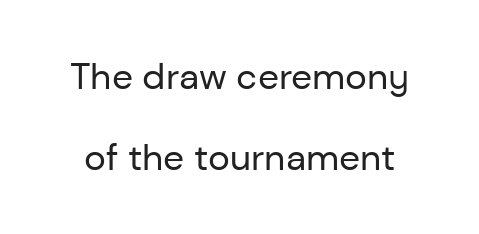
Nope, not italic — everything's standing straight. A light-to-regular cut is what we see here. Leading is clearly above the norm, producing a sparse column. Underline: absent. Between one letter and the next there's only the usual sliver of space. A typesetter would call this proportional, since set widths differ per character.
